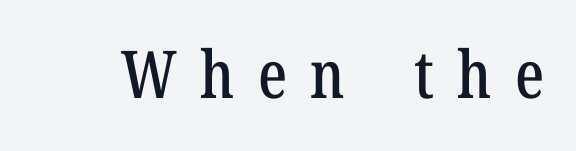
The image shows 66 px condensed serif type, upright; set unusually wide letter spacing (+0.35 em), not underlined; low stroke contrast and a medium x-height.
